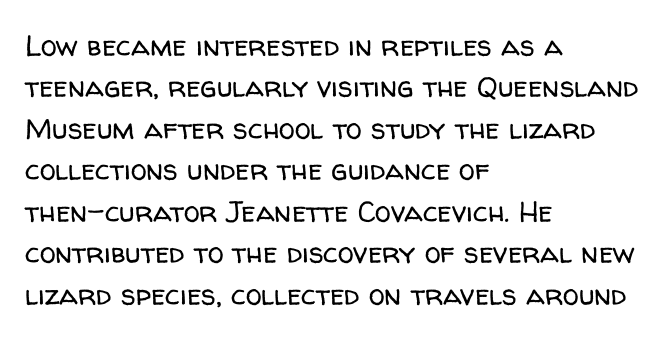
{"serif": "no", "italic": "no", "bold": "no", "weight": "regular", "width": "normal", "stroke_contrast": "low", "x_height": "medium", "monospaced": "no", "underline": "no", "align": "left", "line_spacing": "normal", "line_spacing_ratio": 1.43, "letter_spacing": "normal", "letter_spacing_em": 0.0, "glyph_px": 29}
